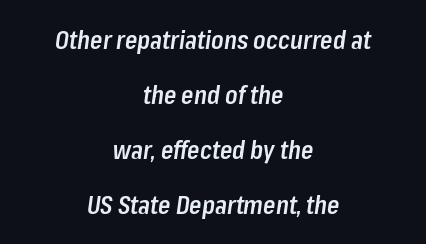
The space directly below the letters is spotless. Caption: semibold face, moderately heavy strokes. This rendering uses center alignment, leaving both contours irregular but symmetric. Line spacing here is loose.
